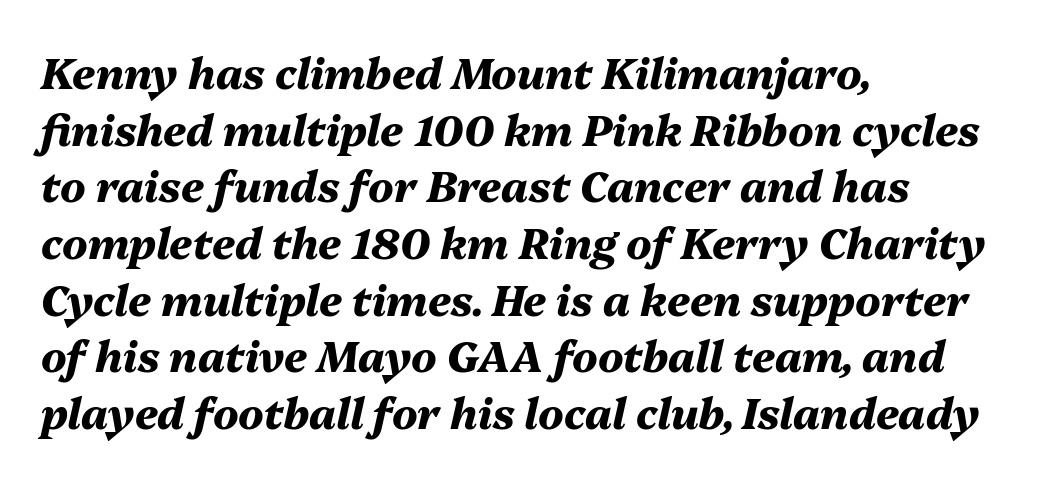
Q: Is the text bold? A: Yes.
Q: Is the text italic (slanted)? A: Yes, it leans right by about 13 degrees.
Q: Is the text underlined? A: No.
Q: How is the paragraph aligned? A: Left-aligned.
Q: Is the spacing between letters normal or unusually wide? A: Normal.
Q: Is the spacing between lines tight, normal or loose? A: Normal.
Q: Width (condensed, normal, or wide)? A: Normal.
Q: Stroke contrast? A: Medium.
Q: x-height? A: Medium.
Q: Monospaced? A: No.
